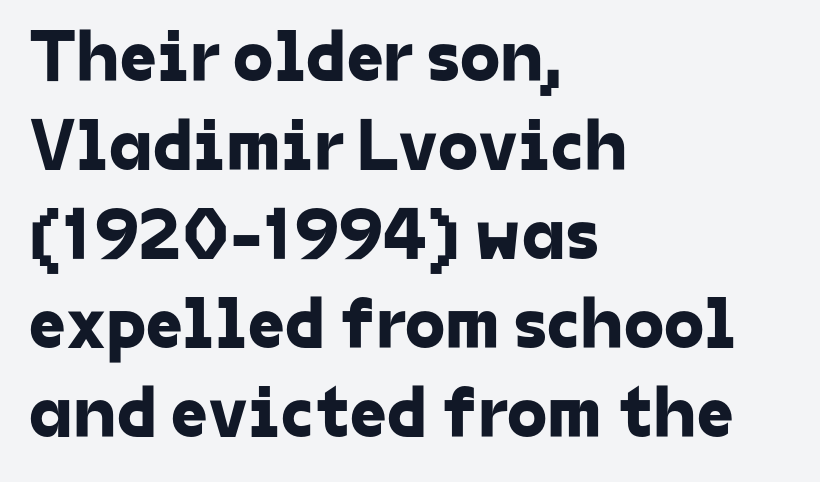
The image shows 73 px sans-serif type; set left-aligned, line spacing 1.22x, normal letter spacing, not underlined; low stroke contrast and a medium x-height.
